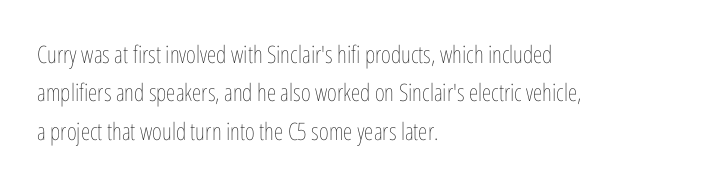
Q: Is the text bold? A: No.
Q: Is the text italic (slanted)? A: No, it is upright.
Q: Is the text underlined? A: No.
Q: How is the paragraph aligned? A: Left-aligned.
Q: Is the spacing between letters normal or unusually wide? A: Normal.
Q: Is the spacing between lines tight, normal or loose? A: Normal.
